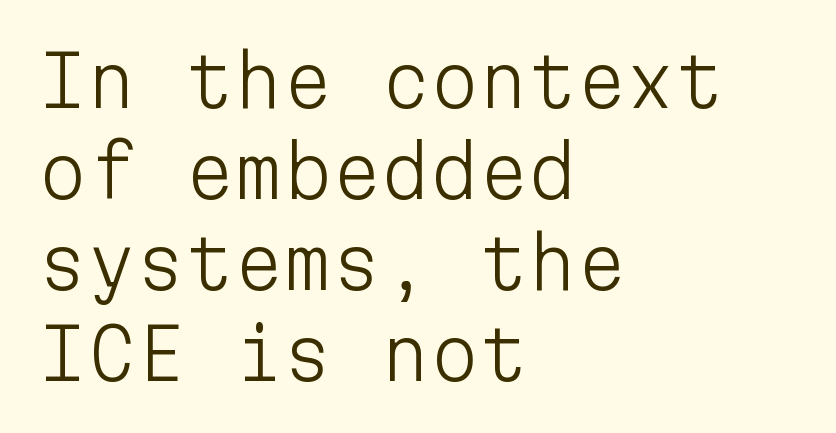
{"serif": "no", "italic": "no", "bold": "no", "weight": "light", "width": "normal", "stroke_contrast": "low", "x_height": "medium", "monospaced": "yes", "underline": "no", "align": "left", "line_spacing": "normal", "line_spacing_ratio": 1.3, "letter_spacing": "normal", "letter_spacing_em": 0.0, "glyph_px": 70}
